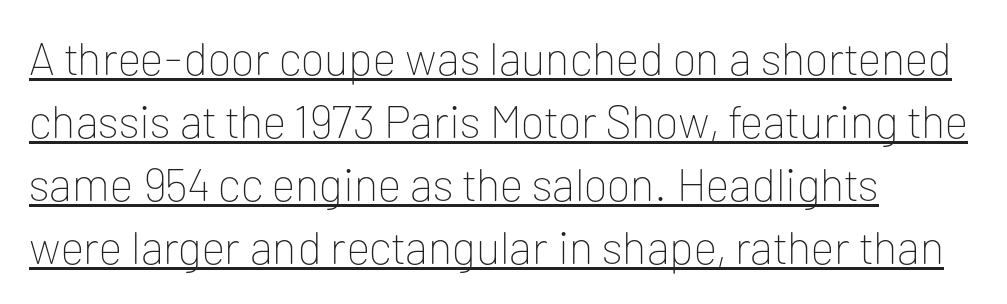
Q: Is the text bold? A: No.
Q: Is the text italic (slanted)? A: No, it is upright.
Q: Is the typeface a serif or a sans-serif typeface? A: Sans-serif.
Q: Is the text underlined? A: Yes.
Q: How is the paragraph aligned? A: Left-aligned.
Q: Is the spacing between letters normal or unusually wide? A: Normal.
Q: Is the spacing between lines tight, normal or loose? A: Normal.
Q: Width (condensed, normal, or wide)? A: Normal.
Q: Stroke contrast? A: Low.
Q: x-height? A: Medium.
Q: Monospaced? A: No.
